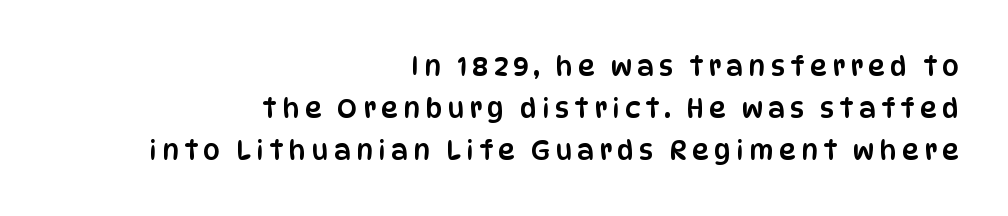
Letters rest on an invisible, unmarked baseline. Vertical strokes here are truly vertical. Vertical spacing — default. Is the block centered? No — it sits flush against the right margin.
